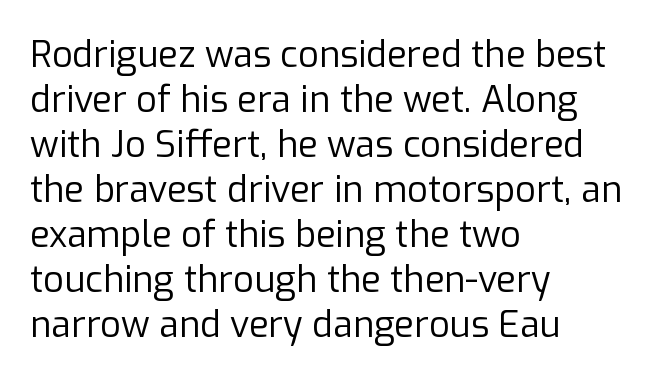
{"serif": "no", "italic": "no", "bold": "no", "weight": "regular", "width": "normal", "stroke_contrast": "low", "x_height": "medium", "monospaced": "no", "underline": "no", "align": "left", "line_spacing": "normal", "line_spacing_ratio": 1.25, "letter_spacing": "normal", "letter_spacing_em": 0.0, "glyph_px": 36}
